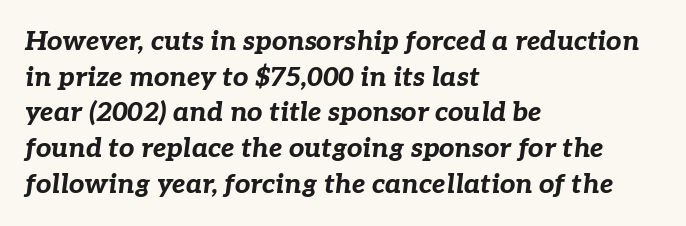
The typesetter chose a ragged-right arrangement here. How would I describe the line gaps? Plain and ordinary. In terms of posture, this sample is oblique. Each glyph is drawn with heavy, bold strokes.
